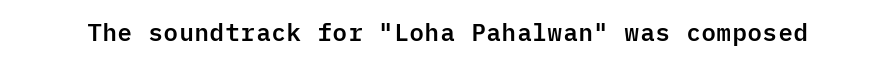
{"italic": "no", "underline": "no", "letter_spacing": "normal", "letter_spacing_em": 0.0, "glyph_px": 24}
